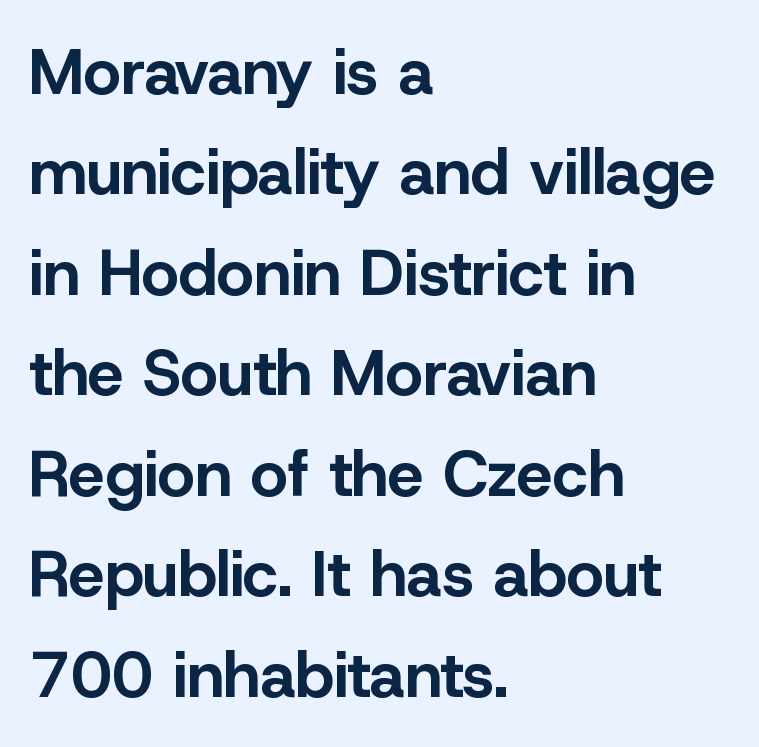
Q: Is the text bold? A: Yes.
Q: Is the text italic (slanted)? A: No, it is upright.
Q: Is the typeface a serif or a sans-serif typeface? A: Sans-serif.
Q: Is the text underlined? A: No.
Q: How is the paragraph aligned? A: Left-aligned.
Q: Is the spacing between letters normal or unusually wide? A: Normal.
Q: Is the spacing between lines tight, normal or loose? A: Normal.
Q: Width (condensed, normal, or wide)? A: Normal.
Q: Stroke contrast? A: Low.
Q: x-height? A: Medium.
Q: Monospaced? A: No.
